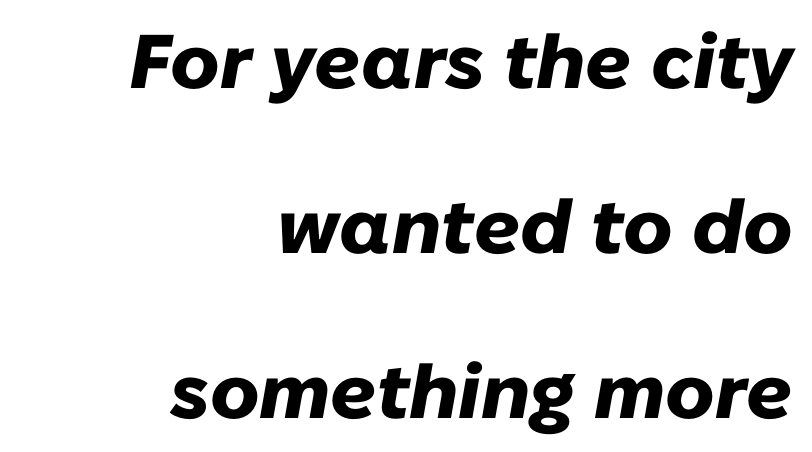
Q: Is the text bold? A: Yes.
Q: Is the text italic (slanted)? A: Yes, it leans right by about 10 degrees.
Q: Is the text underlined? A: No.
Q: How is the paragraph aligned? A: Right-aligned.
Q: Is the spacing between letters normal or unusually wide? A: Normal.
Q: Is the spacing between lines tight, normal or loose? A: Loose.
Q: Width (condensed, normal, or wide)? A: Normal.
Q: Stroke contrast? A: Low.
Q: x-height? A: Medium.
Q: Monospaced? A: No.
